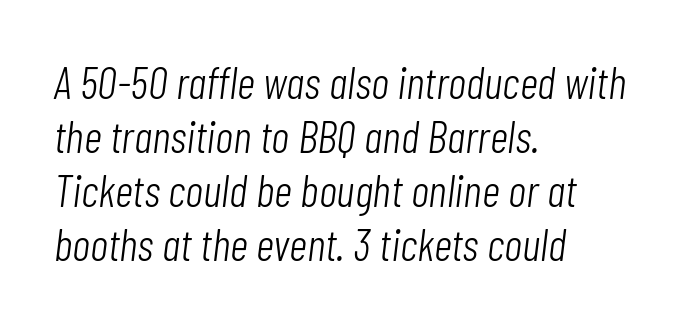
The image shows 45 px light, condensed type, italic (leaning right); set left-aligned, line spacing 1.2x, normal letter spacing, not underlined; low stroke contrast and a medium x-height.
